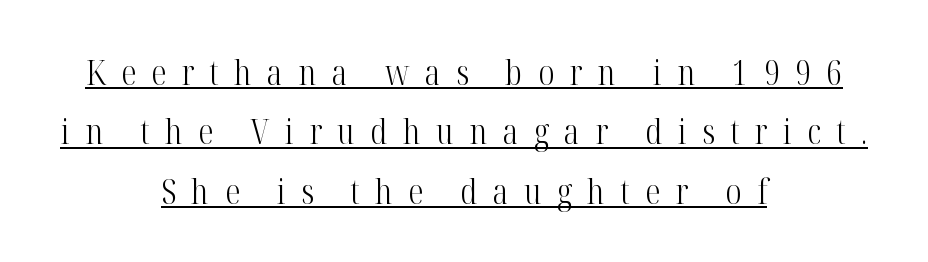
Q: Is the text bold? A: No.
Q: Is the text italic (slanted)? A: No, it is upright.
Q: Is the typeface a serif or a sans-serif typeface? A: Serif.
Q: Is the text underlined? A: Yes.
Q: How is the paragraph aligned? A: Centered.
Q: Is the spacing between letters normal or unusually wide? A: Unusually wide.
Q: Width (condensed, normal, or wide)? A: Condensed.
Q: Stroke contrast? A: High.
Q: x-height? A: Medium.
Q: Monospaced? A: No.
